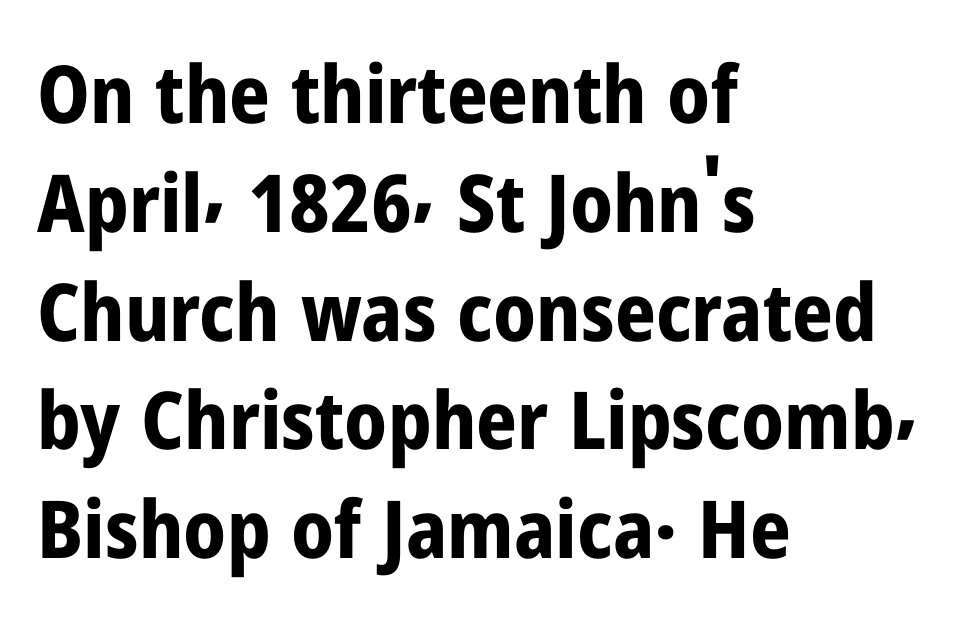
I'd describe the lettering as bold — thick and assertive. This sample keeps an unexceptional amount of space between lines. The type sits square on the baseline with zero lean. The compositor pushed each line to the left boundary.
